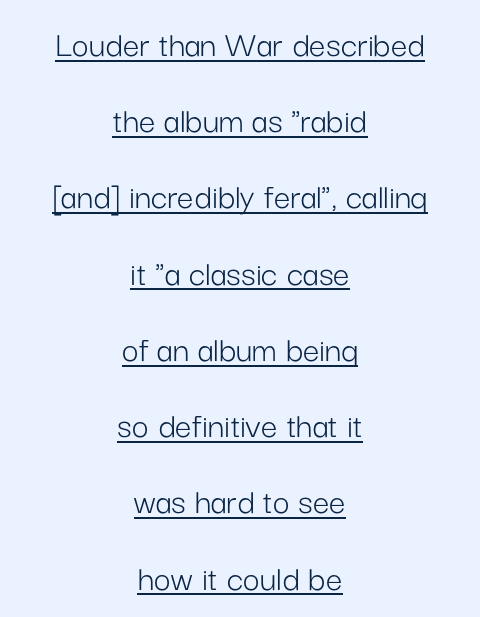
You could call the tracking neutral — neither tight nor loose. The typesetter has applied underlining to the passage shown. Letterform terminals end flat and unadorned throughout the passage. Quick note: not italic, upright.
